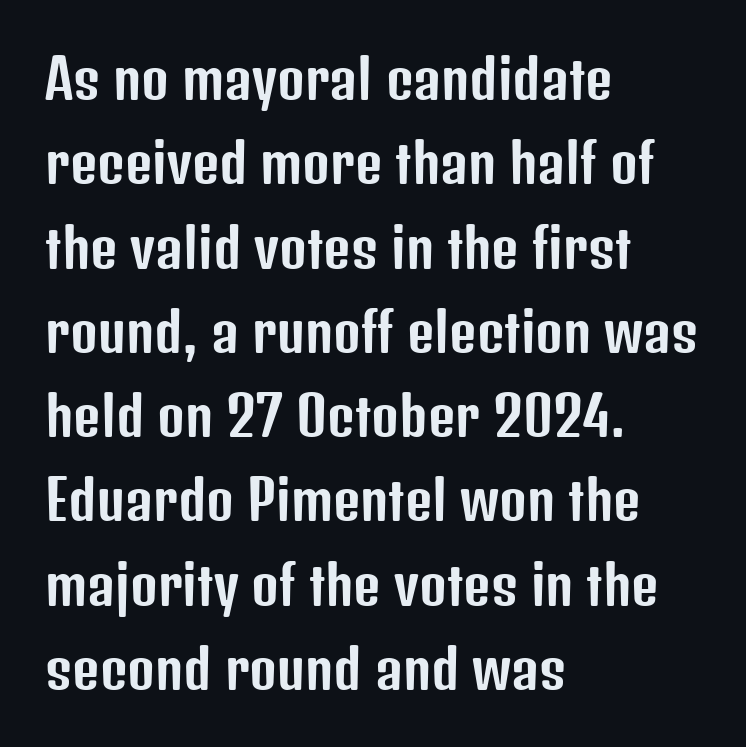
{"serif": "no", "italic": "no", "width": "condensed", "stroke_contrast": "low", "x_height": "medium", "monospaced": "no", "underline": "no", "align": "left", "line_spacing": "normal", "line_spacing_ratio": 1.59, "letter_spacing": "normal", "letter_spacing_em": 0.0, "glyph_px": 53}
